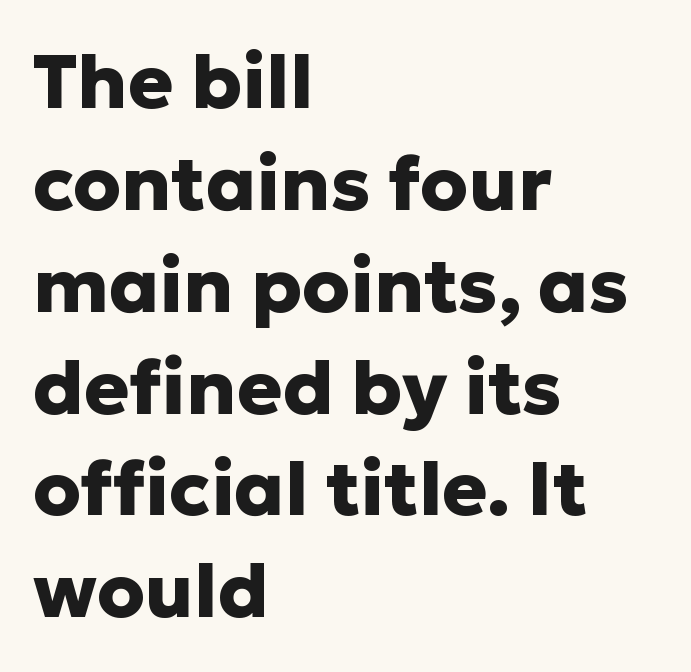
Normally led — the rows are evenly, conventionally spaced. Varying glyph widths throughout — classic text-font behaviour. Heavy-handed strokes throughout: this text is bold. These lines stack with their left ends in a neat column. Underlining? Definitely not there.
